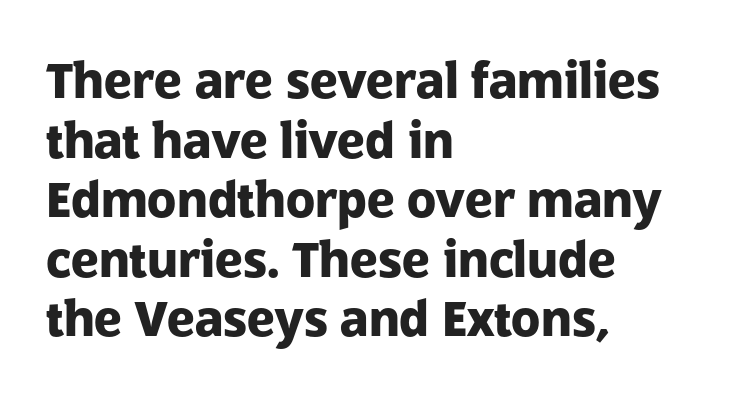
In terms of letterform style, serifs are entirely absent. The axis of the letterforms is exactly vertical. Weight: bold. This sample uses plain, unmodified letter spacing. Rule under the text: the space is simply empty. Notice how the passage keeps a crisp vertical edge on the left only.
